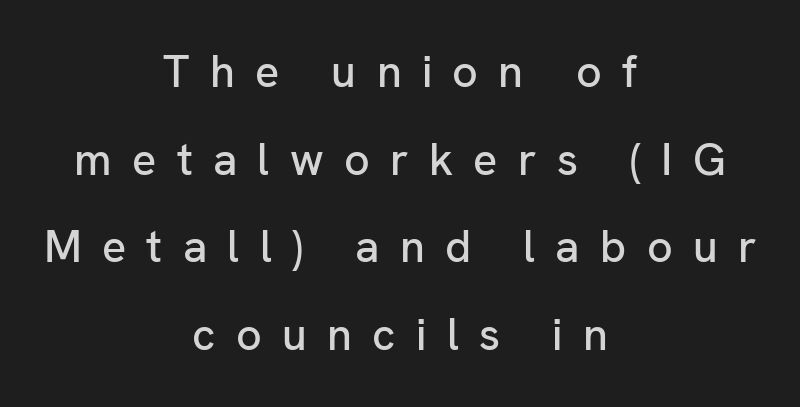
Q: Is the text italic (slanted)? A: No, it is upright.
Q: Is the typeface a serif or a sans-serif typeface? A: Sans-serif.
Q: Is the text underlined? A: No.
Q: How is the paragraph aligned? A: Centered.
Q: Is the spacing between letters normal or unusually wide? A: Unusually wide.
Q: Is the spacing between lines tight, normal or loose? A: Loose.
Q: Width (condensed, normal, or wide)? A: Normal.
Q: Stroke contrast? A: Low.
Q: x-height? A: Medium.
Q: Monospaced? A: No.
